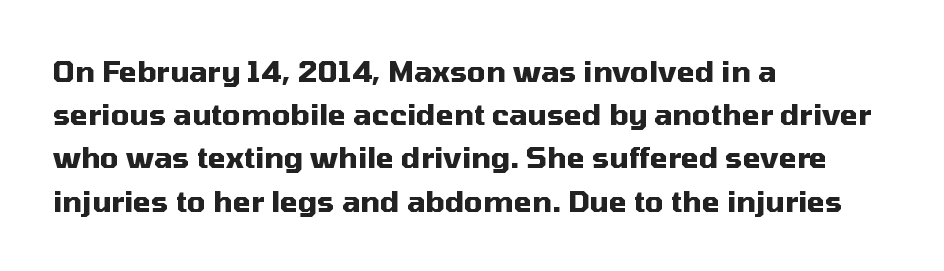
Q: Is the text bold? A: Yes.
Q: Is the text italic (slanted)? A: No, it is upright.
Q: Is the typeface a serif or a sans-serif typeface? A: Sans-serif.
Q: Is the text underlined? A: No.
Q: How is the paragraph aligned? A: Left-aligned.
Q: Is the spacing between letters normal or unusually wide? A: Normal.
Q: Is the spacing between lines tight, normal or loose? A: Normal.
Q: Width (condensed, normal, or wide)? A: Normal.
Q: Stroke contrast? A: Medium.
Q: x-height? A: Medium.
Q: Monospaced? A: No.
